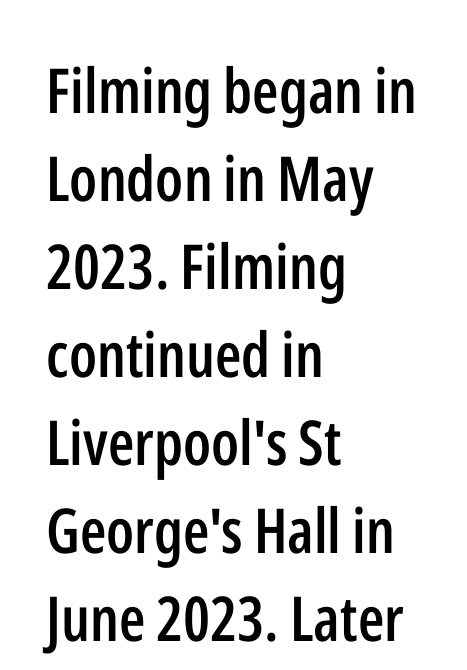
The image shows 62 px semibold, condensed sans-serif type, upright; set left-aligned, normal line spacing (1.42x), normal letter spacing, not underlined; low stroke contrast and a medium x-height.
